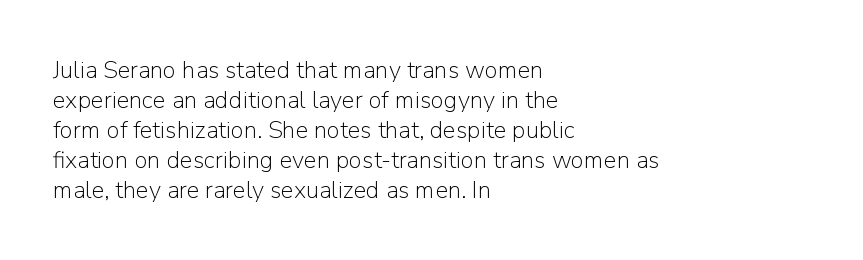
{"italic": "no", "bold": "no", "underline": "no", "align": "left", "line_spacing": "normal", "line_spacing_ratio": 1.25, "letter_spacing": "normal", "letter_spacing_em": 0.0, "glyph_px": 24}
